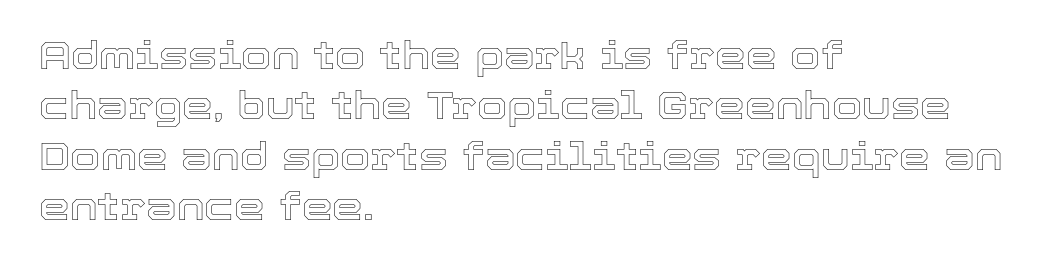
Every character sits straight up, as roman type does. Nobody touched the tracking dial on this one. Just letters on the line, the space beneath them empty. You could not count columns in this text — the font is proportionally spaced. Rows of type keep a routine distance in the vertical direction.
